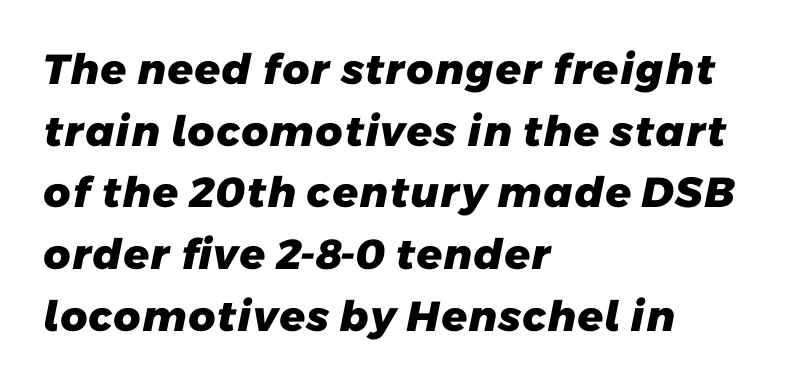
{"serif": "no", "bold": "yes", "weight": "heavy", "width": "normal", "stroke_contrast": "low", "x_height": "medium", "monospaced": "no", "underline": "no", "align": "left", "line_spacing": "normal", "line_spacing_ratio": 1.47, "letter_spacing": "normal", "letter_spacing_em": 0.0, "glyph_px": 42}
